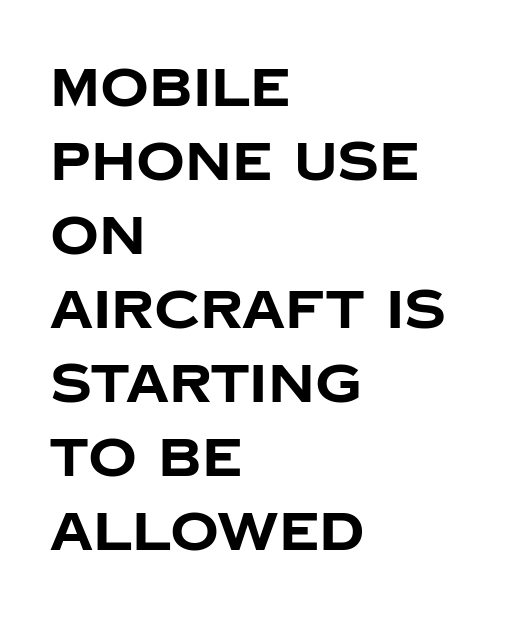
Q: Is the text bold? A: Yes.
Q: Is the text italic (slanted)? A: No, it is upright.
Q: Is the typeface a serif or a sans-serif typeface? A: Sans-serif.
Q: Is the text underlined? A: No.
Q: How is the paragraph aligned? A: Left-aligned.
Q: Is the spacing between letters normal or unusually wide? A: Normal.
Q: Is the spacing between lines tight, normal or loose? A: Normal.
Q: Width (condensed, normal, or wide)? A: Normal.
Q: Stroke contrast? A: Low.
Q: x-height? A: Large.
Q: Monospaced? A: No.
